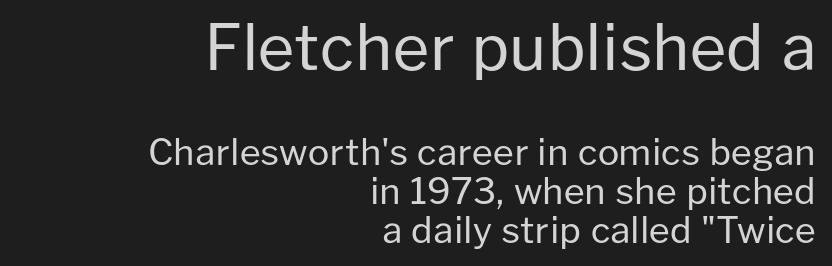
Q: Is the text bold? A: No.
Q: Is the text italic (slanted)? A: No, it is upright.
Q: Is the typeface a serif or a sans-serif typeface? A: Sans-serif.
Q: Is the text underlined? A: No.
Q: How is the paragraph aligned? A: Right-aligned.
Q: Is the spacing between letters normal or unusually wide? A: Normal.
Q: Is the spacing between lines tight, normal or loose? A: Tight.
Q: Which block of text is set in a larger size, the first (top) or the second (bottom)? A: The first (top) one.
Q: Width (condensed, normal, or wide)? A: Normal.
Q: Stroke contrast? A: Low.
Q: x-height? A: Medium.
Q: Monospaced? A: No.
